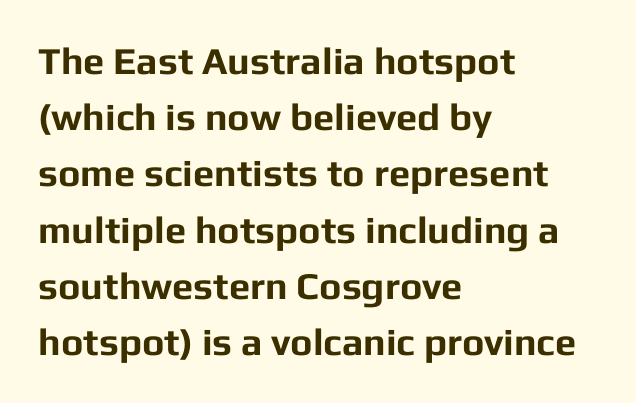
{"serif": "no", "italic": "no", "bold": "yes", "weight": "bold", "width": "normal", "stroke_contrast": "low", "x_height": "medium", "monospaced": "no", "underline": "no", "align": "left", "line_spacing": "normal", "line_spacing_ratio": 1.48, "letter_spacing": "normal", "letter_spacing_em": 0.0, "glyph_px": 38}
